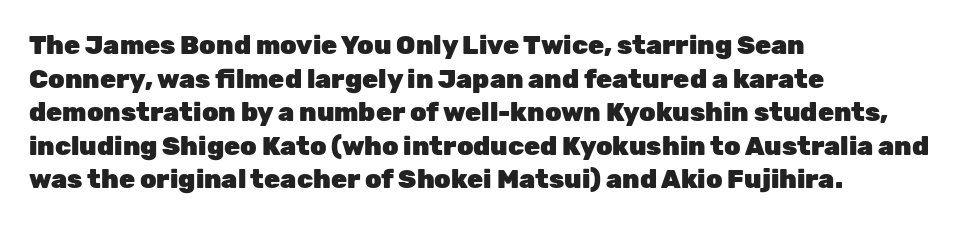
The image shows 26 px bold type, upright; set left-aligned, normal line spacing (1.29x), normal letter spacing, not underlined.
